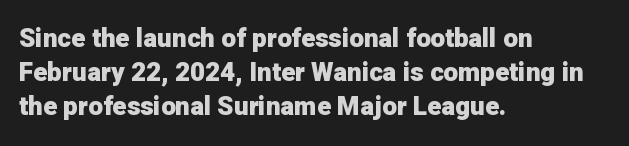
Q: Is the text bold? A: Yes.
Q: Is the text italic (slanted)? A: No, it is upright.
Q: Is the text underlined? A: No.
Q: How is the paragraph aligned? A: Left-aligned.
Q: Is the spacing between letters normal or unusually wide? A: Normal.
Q: Is the spacing between lines tight, normal or loose? A: Normal.
